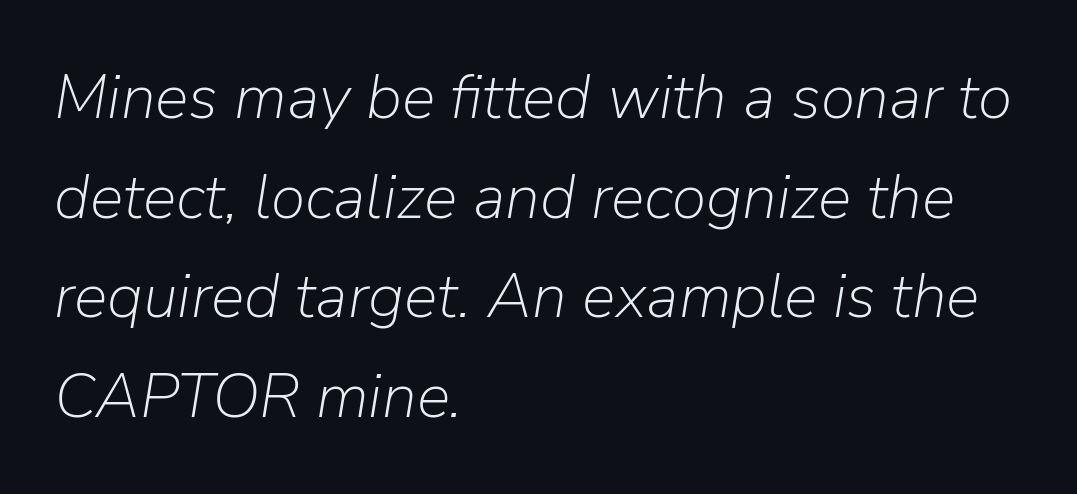
Plain, unruled lines of type. The designer left line spacing at the default. Rendered with sloped, italic letterforms. The strokes carry an ordinary text weight at most. Left-aligned paragraph, ragged on the right.
